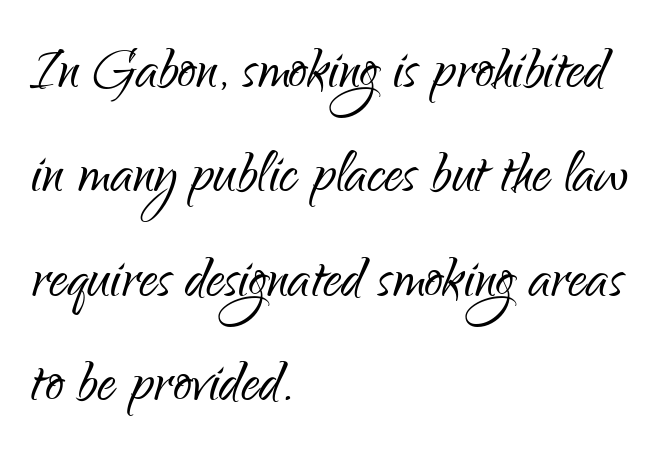
The font sits on the lighter half of the weight spectrum, regular included. Glance below the letters and you will spot only blank space. Each letter's strokes conclude bluntly, with no projecting serifs. The letters advance in unequal steps, a hallmark of proportional type. The leading is moderate, giving the passage an even texture.
